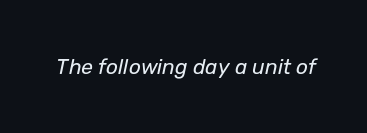
Q: Is the text bold? A: No.
Q: Is the text italic (slanted)? A: Yes, it leans right by about 12 degrees.
Q: Is the text underlined? A: No.
Q: Is the spacing between letters normal or unusually wide? A: Normal.
